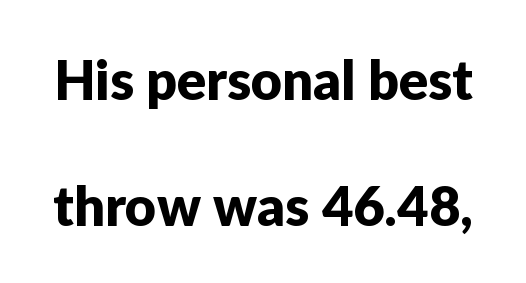
Letters rest on an invisible, unmarked baseline. Note the varied advance widths — an 'i' is clearly narrower than an 'm'. Quick note: not italic, upright. Does the type have serifs? No, each stem ends abruptly. Horizontal bands of white between lines are thick stripes. Tracking value appears to be zero — textbook default spacing.
